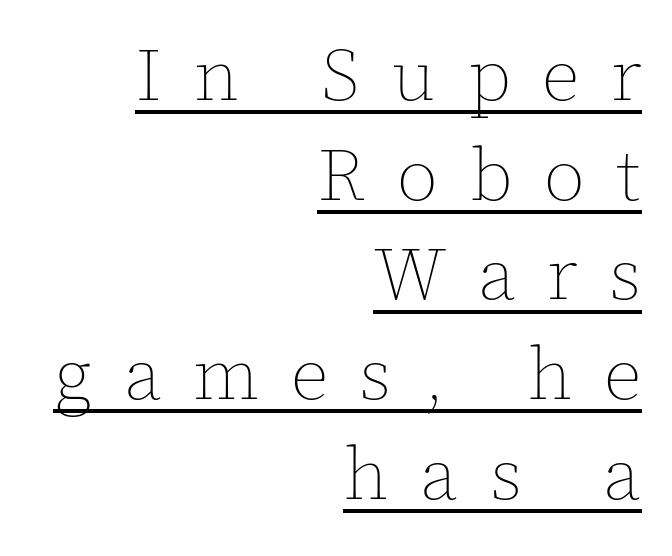
Is this a fixed-width face? No — the glyphs have proportional, varying widths. The rag falls on the left side of this text block. Stem width sits at or under what a default text font uses. Compared with typical paragraphs, the rows here are spaced about the same.
